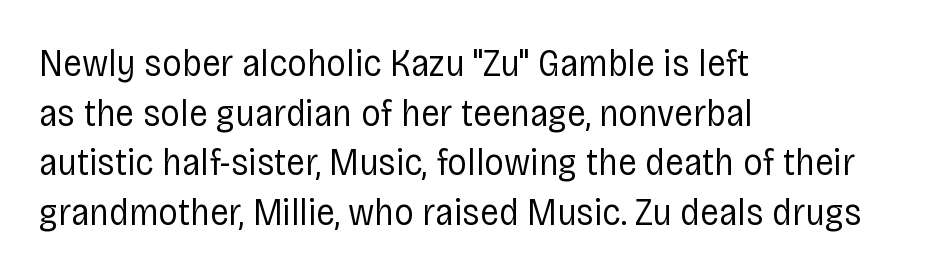
The image shows 39 px regular-weight, condensed sans-serif type, upright; set left-aligned, normal line spacing (1.27x), normal letter spacing, not underlined; low stroke contrast and a large x-height.
